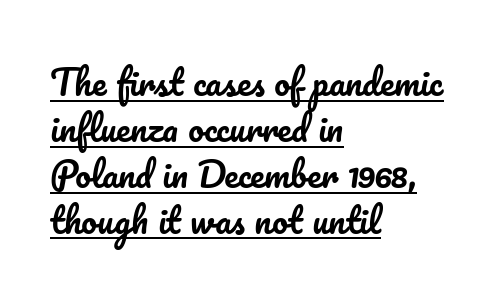
Q: Is the text italic (slanted)? A: Yes.
Q: Is the text underlined? A: Yes.
Q: How is the paragraph aligned? A: Left-aligned.
Q: Is the spacing between letters normal or unusually wide? A: Normal.
Q: Is the spacing between lines tight, normal or loose? A: Normal.
Q: Width (condensed, normal, or wide)? A: Normal.
Q: Stroke contrast? A: Low.
Q: x-height? A: Small.
Q: Monospaced? A: No.
